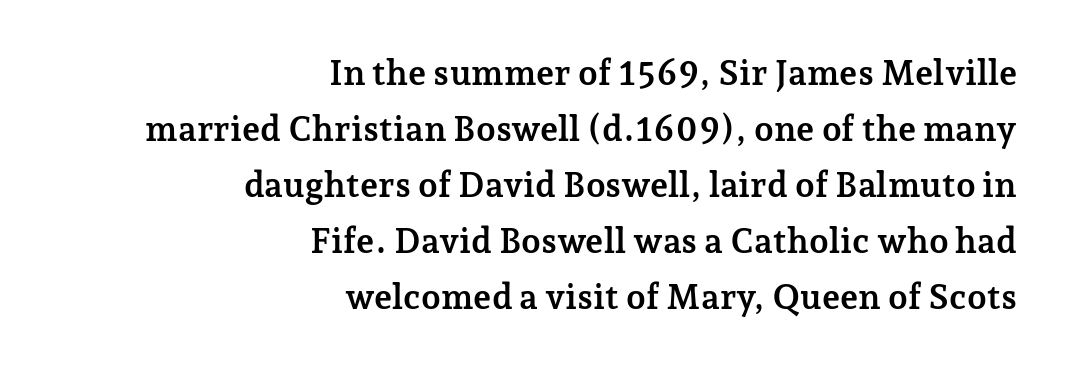
The typesetter chose a ragged-left arrangement here. Is there any slant? The stems are plumb. This block has exactly the height ordinary leading produces. In terms of weight, the rendering is a true, heavy bold.
